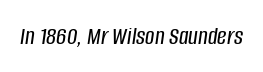
Q: Is the text italic (slanted)? A: Yes, it leans right by about 8 degrees.
Q: Is the text underlined? A: No.
Q: Is the spacing between letters normal or unusually wide? A: Normal.
